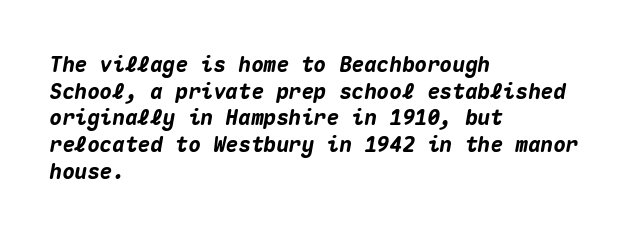
The image shows 21 px bold type, italic (leaning right); set left-aligned, normal line spacing (1.27x), normal letter spacing, not underlined.
